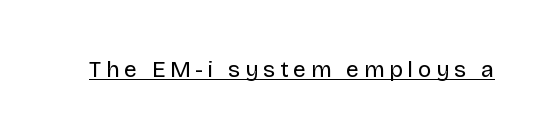
The image shows 23 px text type, upright; set unusually wide letter spacing (+0.2 em), underlined.
